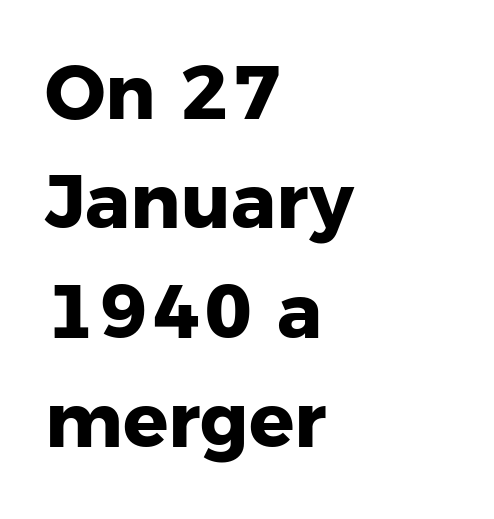
Tall strokes in this sample are plumb rather than angled. Do the characters align in a grid? No, the font is proportional. Every letter is thick-stroked: bold, no question. Casual observation: everything's shoved over to the left.
